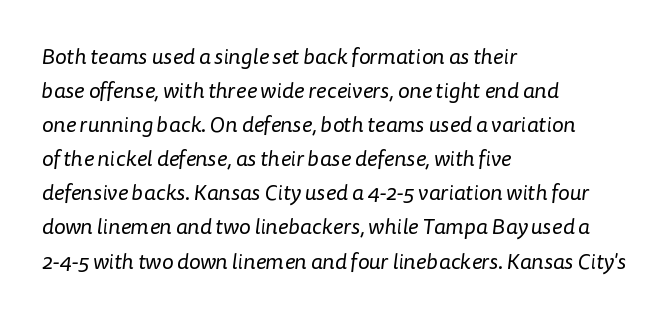
Q: Is the text bold? A: No.
Q: Is the text underlined? A: No.
Q: How is the paragraph aligned? A: Left-aligned.
Q: Is the spacing between letters normal or unusually wide? A: Normal.
Q: Is the spacing between lines tight, normal or loose? A: Normal.
